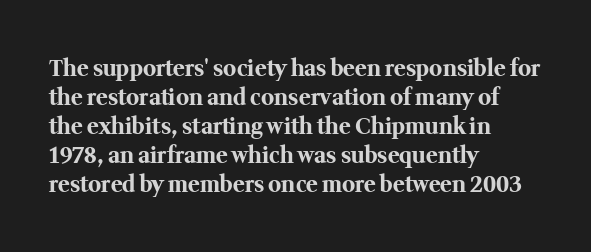
I'd describe the lettering as bold — thick and assertive. Line starts are locked; line ends wander. Nope, not italic — everything's standing straight. Only glyphs here, with clear space below each row.
